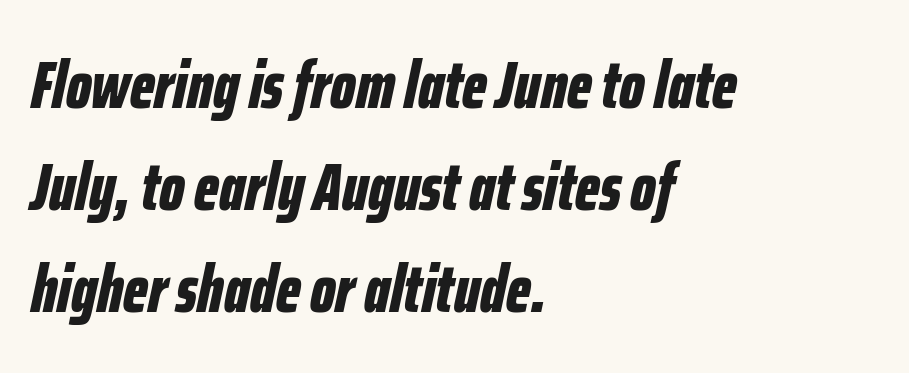
{"italic": "yes", "lean": "right", "slant_degrees": 12, "bold": "yes", "weight": "bold", "width": "condensed", "stroke_contrast": "low", "x_height": "medium", "monospaced": "no", "underline": "no", "align": "left", "line_spacing": "normal", "line_spacing_ratio": 1.52, "letter_spacing": "normal", "letter_spacing_em": 0.0, "glyph_px": 67}
